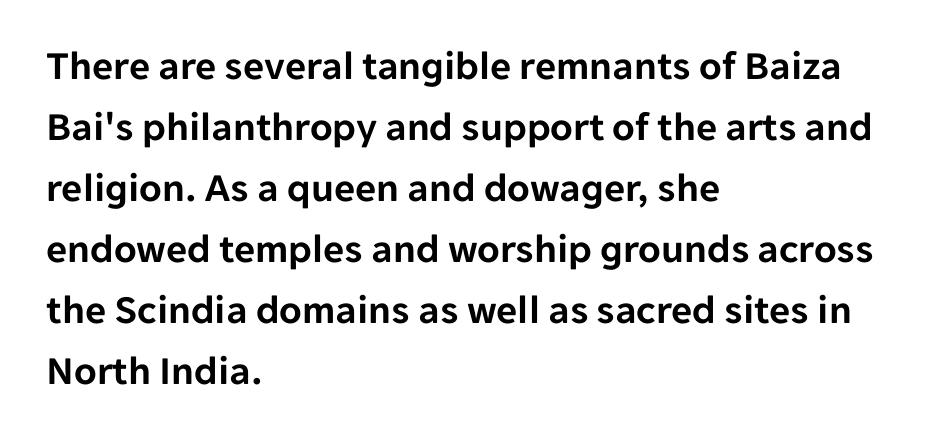
Q: Is the text italic (slanted)? A: No, it is upright.
Q: Is the typeface a serif or a sans-serif typeface? A: Sans-serif.
Q: Is the text underlined? A: No.
Q: How is the paragraph aligned? A: Left-aligned.
Q: Is the spacing between letters normal or unusually wide? A: Normal.
Q: Is the spacing between lines tight, normal or loose? A: Normal.
Q: Width (condensed, normal, or wide)? A: Normal.
Q: Stroke contrast? A: Low.
Q: x-height? A: Medium.
Q: Monospaced? A: No.
